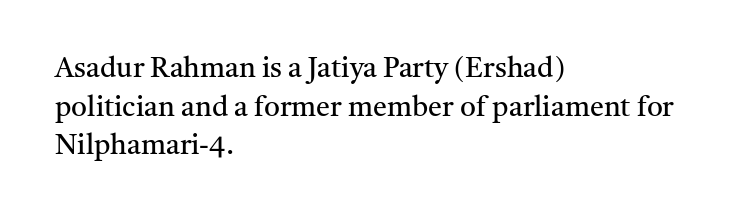
{"serif": "yes", "italic": "no", "bold": "no", "weight": "regular", "width": "normal", "stroke_contrast": "medium", "x_height": "medium", "monospaced": "no", "underline": "no", "align": "left", "line_spacing": "normal", "line_spacing_ratio": 1.38, "letter_spacing": "normal", "letter_spacing_em": 0.0, "glyph_px": 28}
